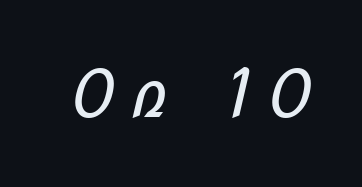
{"serif": "no", "bold": "no", "weight": "regular", "width": "condensed", "stroke_contrast": "low", "x_height": "medium", "monospaced": "no", "underline": "no", "letter_spacing": "wide", "letter_spacing_em": 0.25, "glyph_px": 66}
